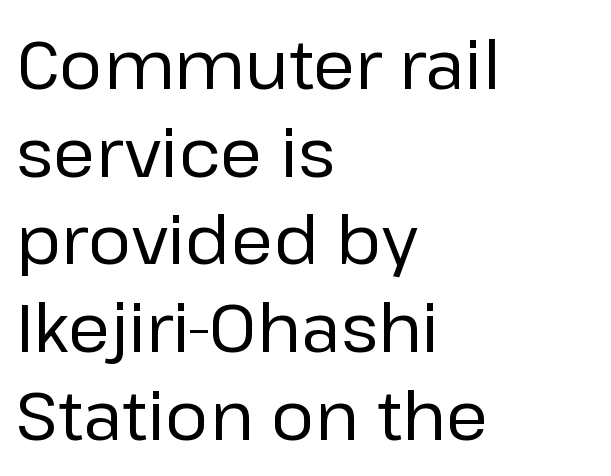
The typesetter chose a ragged-right arrangement here. Heft: none added — not bold. Observe the ordinary spacing: letters are neighbours, not strangers. The rendering uses natural spacing where letterforms have individual widths. Typographically, this falls in the sans-serif category.
